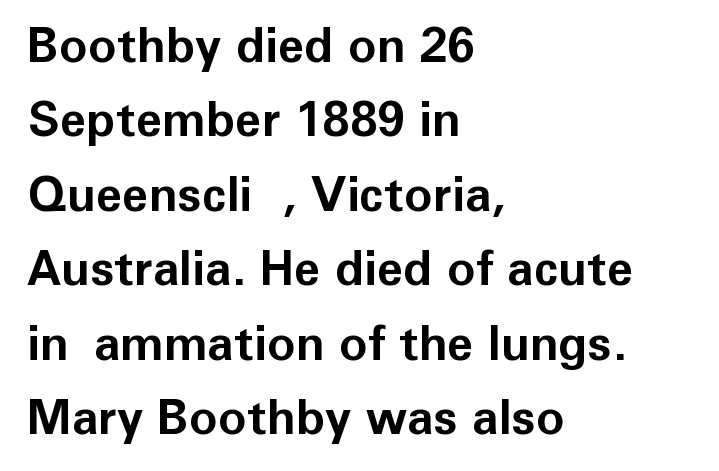
The image shows 48 px bold sans-serif type, upright; set left-aligned, normal line spacing (1.55x), normal letter spacing, not underlined; low stroke contrast and a medium x-height.
